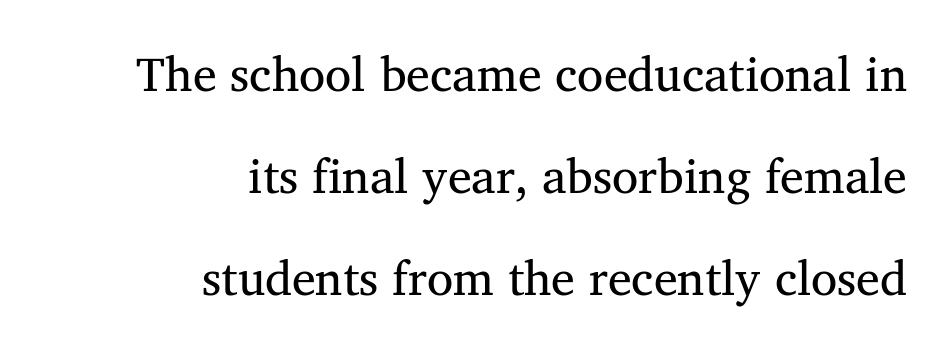
Q: Is the text bold? A: No.
Q: Is the text italic (slanted)? A: No, it is upright.
Q: Is the typeface a serif or a sans-serif typeface? A: Serif.
Q: Is the text underlined? A: No.
Q: How is the paragraph aligned? A: Right-aligned.
Q: Is the spacing between letters normal or unusually wide? A: Normal.
Q: Is the spacing between lines tight, normal or loose? A: Loose.
Q: Width (condensed, normal, or wide)? A: Normal.
Q: Stroke contrast? A: Medium.
Q: x-height? A: Medium.
Q: Monospaced? A: No.
